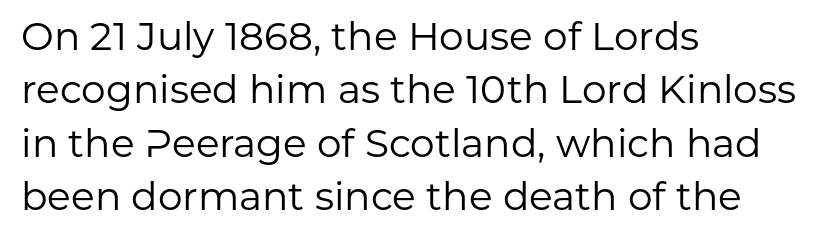
Q: Is the text bold? A: No.
Q: Is the text italic (slanted)? A: No, it is upright.
Q: Is the typeface a serif or a sans-serif typeface? A: Sans-serif.
Q: Is the text underlined? A: No.
Q: How is the paragraph aligned? A: Left-aligned.
Q: Is the spacing between letters normal or unusually wide? A: Normal.
Q: Is the spacing between lines tight, normal or loose? A: Normal.
Q: Width (condensed, normal, or wide)? A: Normal.
Q: Stroke contrast? A: Low.
Q: x-height? A: Medium.
Q: Monospaced? A: No.
